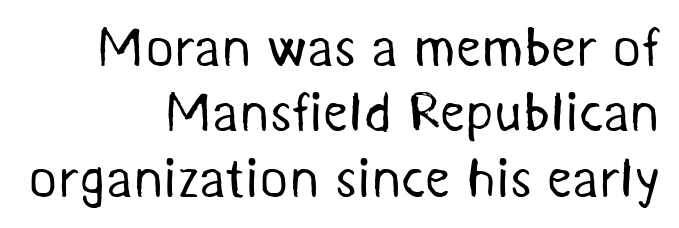
Q: Is the text bold? A: No.
Q: Is the typeface a serif or a sans-serif typeface? A: Sans-serif.
Q: Is the text underlined? A: No.
Q: How is the paragraph aligned? A: Right-aligned.
Q: Is the spacing between letters normal or unusually wide? A: Normal.
Q: Width (condensed, normal, or wide)? A: Normal.
Q: Stroke contrast? A: Medium.
Q: x-height? A: Medium.
Q: Monospaced? A: No.
